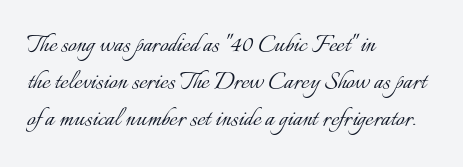
{"bold": "no", "weight": "light", "width": "normal", "stroke_contrast": "low", "x_height": "small", "monospaced": "no", "underline": "no", "align": "left", "line_spacing_ratio": 1.24, "letter_spacing": "normal", "letter_spacing_em": 0.0, "glyph_px": 30}
